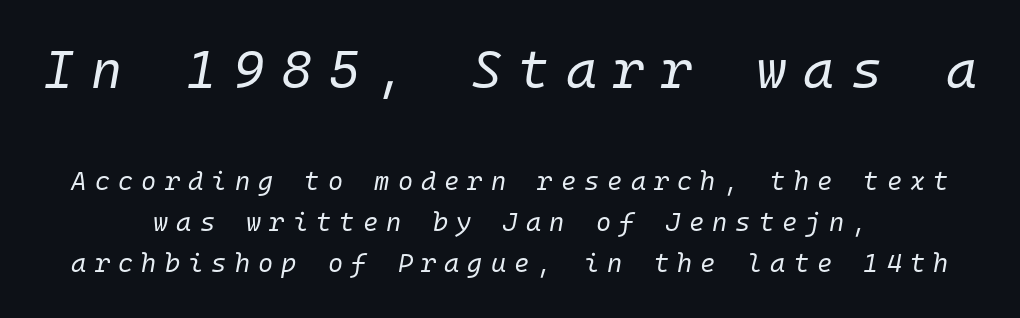
Any mark beneath the type? The region is blank. Each letter, wide or thin by design, is forced into the same width here. Would a proofreader flag this as italicized? Yes. Of the two passages, the one on top uses the larger point size.
